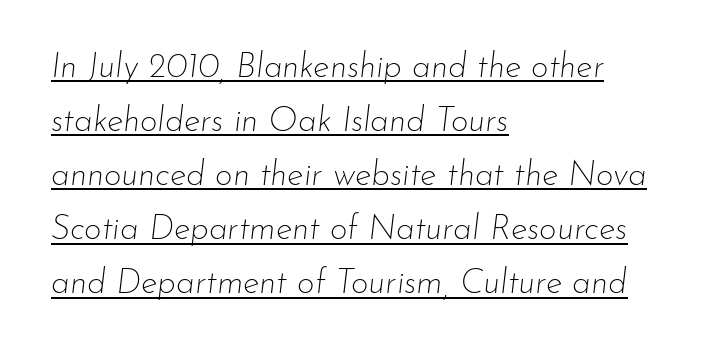
The image shows 34 px thin type, italic (leaning right); set left-aligned, normal line spacing (1.59x), normal letter spacing, underlined; low stroke contrast and a small x-height.
